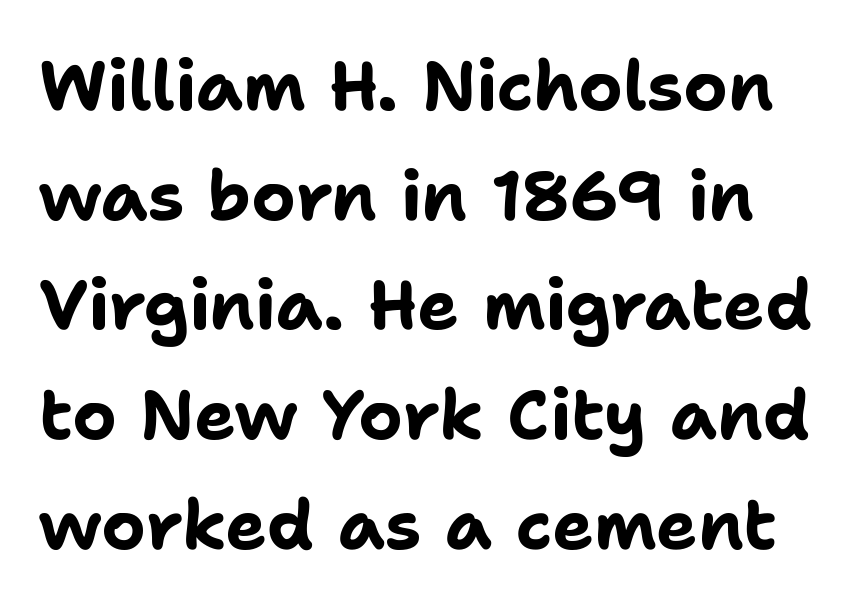
Descender tails drop into unmarked territory. The designer went with a sans here, leaving each stem footless. The letters stand straight up with perfectly vertical stems. What stands out about the letter spacing? Nothing — it is the standard amount. The letters advance in unequal steps, a hallmark of proportional type. A typesetter would call this leading conventional body-copy spacing.
